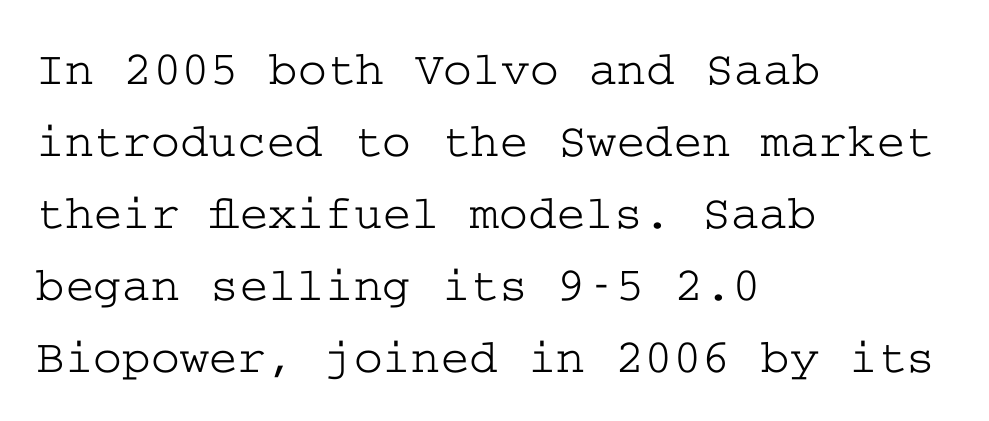
The image shows 49 px wide serif type, upright; set left-aligned, normal line spacing (1.47x), normal letter spacing, not underlined; low stroke contrast and a medium x-height.
